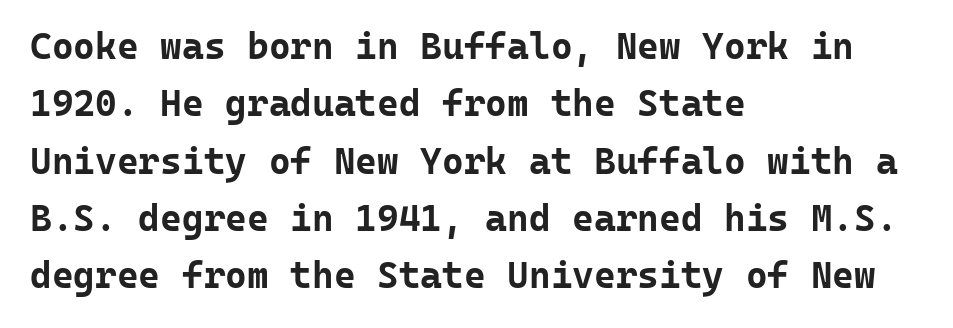
If you drew a line through each stem, it would be perfectly vertical. Heft: maximum for text — a bold. These lines are rendered in a fixed-pitch font. Examine the stroke ends and you'll find no serifs. Here the glyphs are tracked normally, forming tight word shapes. Does the copy run flush right? No — it runs flush left.
